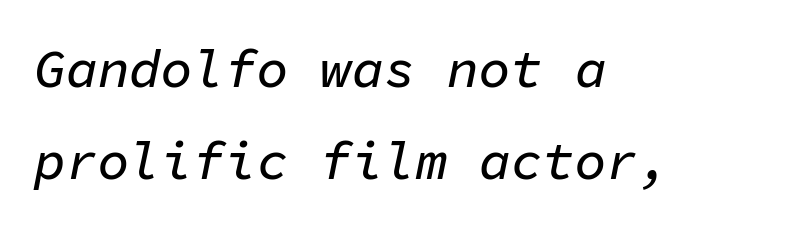
Q: Is the text italic (slanted)? A: Yes, it leans right by about 11 degrees.
Q: Is the text underlined? A: No.
Q: How is the paragraph aligned? A: Left-aligned.
Q: Is the spacing between letters normal or unusually wide? A: Normal.
Q: Width (condensed, normal, or wide)? A: Normal.
Q: Stroke contrast? A: Low.
Q: x-height? A: Medium.
Q: Monospaced? A: Yes.
